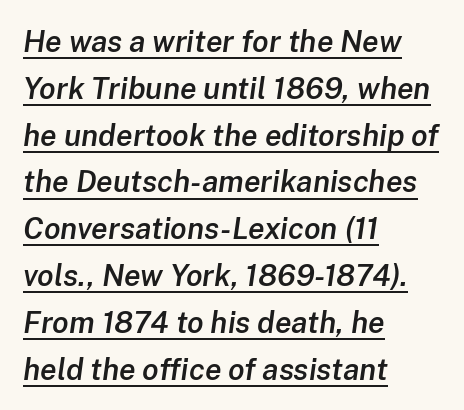
Q: Is the text bold? A: Semi-bold.
Q: Is the text italic (slanted)? A: Yes, it leans right by about 8 degrees.
Q: Is the text underlined? A: Yes.
Q: How is the paragraph aligned? A: Left-aligned.
Q: Is the spacing between letters normal or unusually wide? A: Normal.
Q: Is the spacing between lines tight, normal or loose? A: Normal.
Q: Width (condensed, normal, or wide)? A: Normal.
Q: Stroke contrast? A: Low.
Q: x-height? A: Medium.
Q: Monospaced? A: No.
